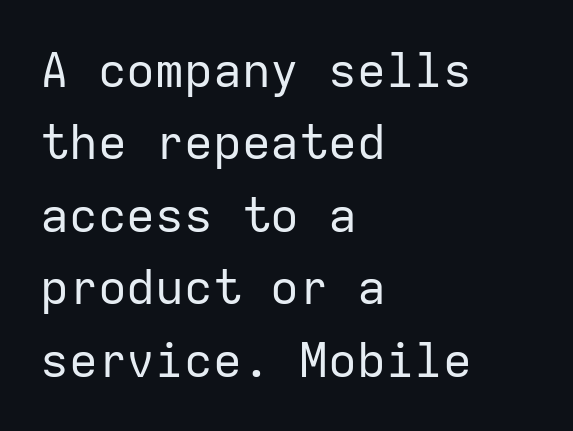
The image shows 48 px regular-weight sans-serif type, upright, monospaced; set left-aligned, normal line spacing (1.51x), normal letter spacing, not underlined; low stroke contrast and a medium x-height.
